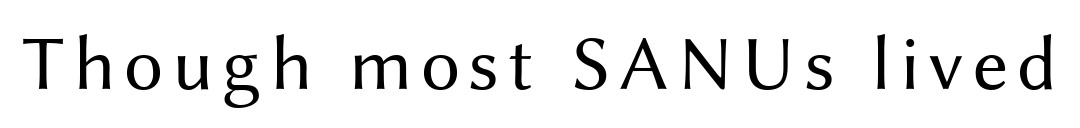
The image shows 78 px regular-weight sans-serif type, upright; set not underlined; medium stroke contrast and a medium x-height.
